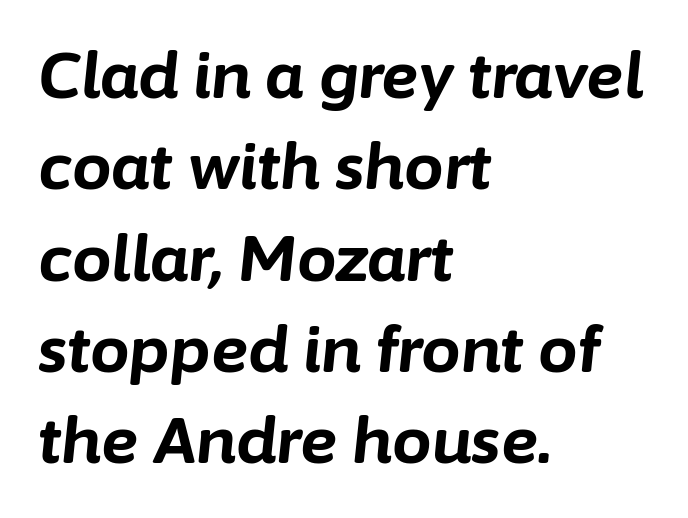
The image shows 63 px bold type, italic (leaning right); set left-aligned, normal line spacing (1.45x), normal letter spacing, not underlined; low stroke contrast and a medium x-height.
